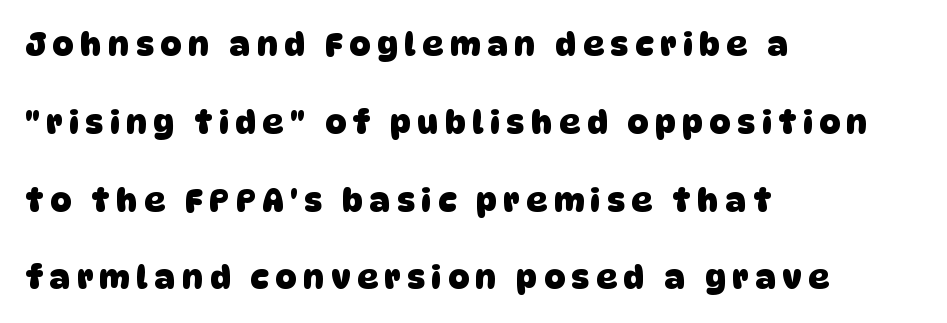
The image shows 32 px heavy sans-serif type; set left-aligned, loose line spacing (2.43x), unusually wide letter spacing (+0.22 em), not underlined; low stroke contrast and a large x-height.
